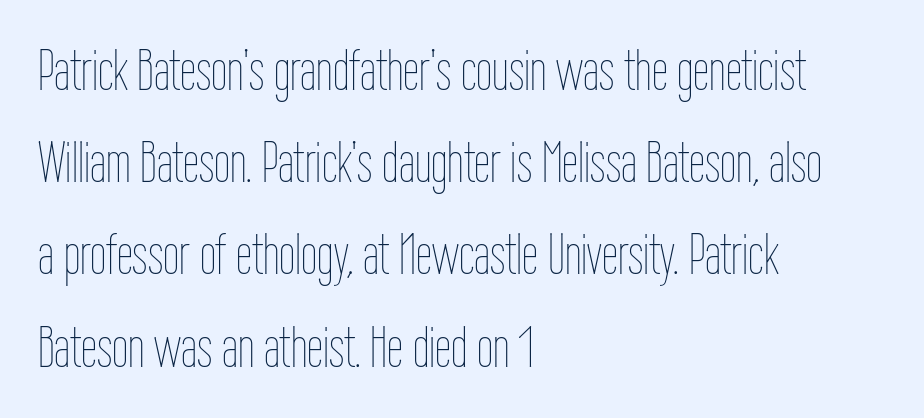
The image shows 58 px thin, condensed type, upright; set left-aligned, normal line spacing (1.59x), normal letter spacing, not underlined; low stroke contrast and a medium x-height.
